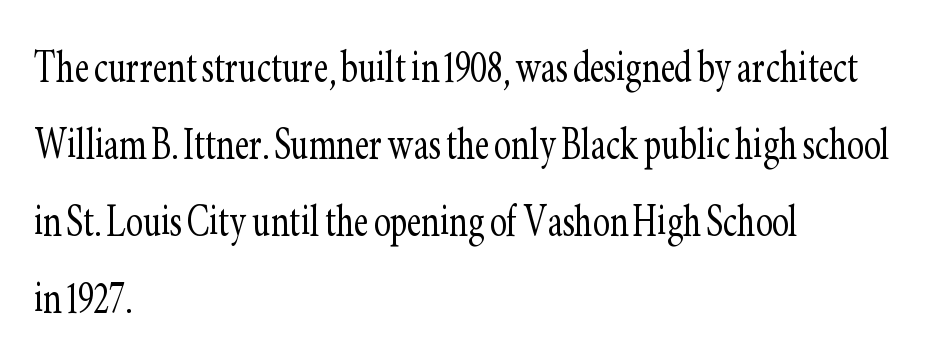
Looks like regular typesetting: each glyph gets only the width it needs. Students, note that the glyphs here touch the page at normal intervals. These glyphs show unthickened strokes, regular width or finer. Alignment: flush left. The font's upright variant was chosen for this text. The passage shown is not underscored anywhere.
